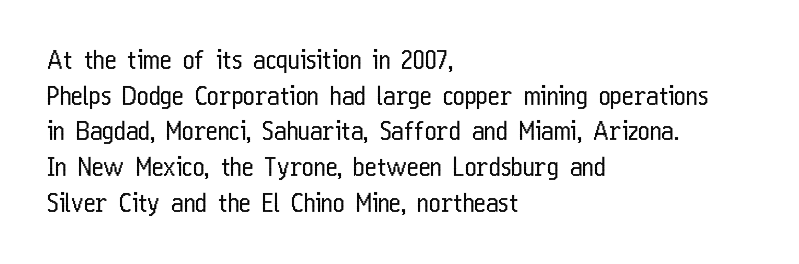
{"italic": "no", "bold": "no", "underline": "no", "align": "left", "line_spacing": "normal", "line_spacing_ratio": 1.43, "letter_spacing": "normal", "letter_spacing_em": 0.0, "glyph_px": 25}
